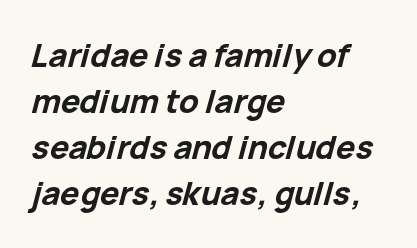
Notice how descenders clear the ascenders below comfortably — that's standard leading. This sample has the flowing, uneven cadence of proportional lettering. Glance below the letters and you will spot only blank space. Typographic density is high because the face is bold. Looking at the ascenders, they clearly lean.
